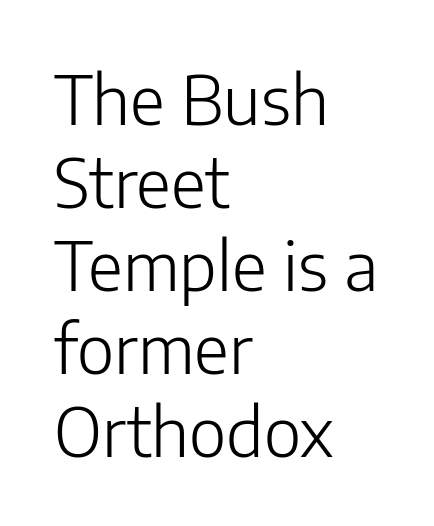
{"serif": "no", "italic": "no", "bold": "no", "weight": "light", "width": "normal", "stroke_contrast": "low", "x_height": "medium", "monospaced": "no", "underline": "no", "align": "left", "line_spacing_ratio": 1.22, "letter_spacing": "normal", "letter_spacing_em": 0.0, "glyph_px": 68}
